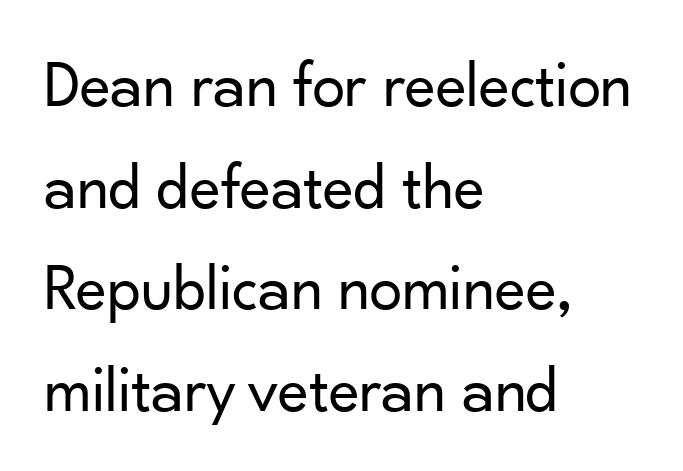
The image shows 66 px regular-weight sans-serif type, upright; set left-aligned, normal line spacing (1.54x), normal letter spacing, not underlined; low stroke contrast and a small x-height.
